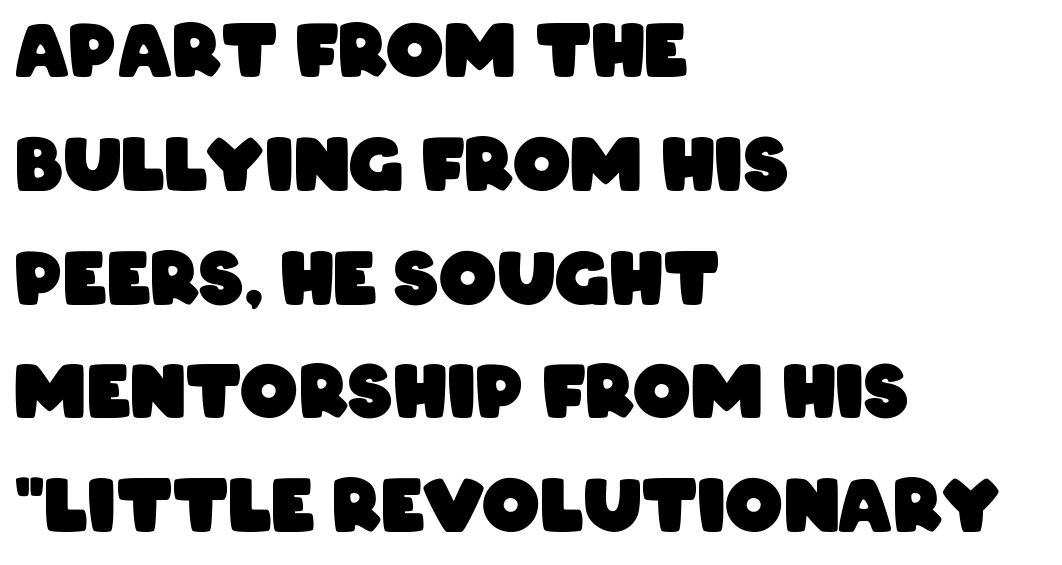
Q: Is the text bold? A: Yes.
Q: Is the typeface a serif or a sans-serif typeface? A: Sans-serif.
Q: Is the text underlined? A: No.
Q: How is the paragraph aligned? A: Left-aligned.
Q: Is the spacing between letters normal or unusually wide? A: Normal.
Q: Is the spacing between lines tight, normal or loose? A: Normal.
Q: Width (condensed, normal, or wide)? A: Condensed.
Q: Stroke contrast? A: Low.
Q: x-height? A: Large.
Q: Monospaced? A: No.
